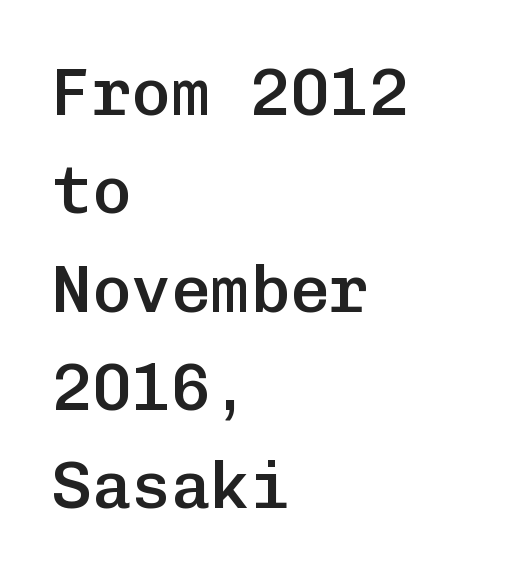
Reading down the column, the eye jumps a familiar distance to each next line. Bold? Not quite — semibold, heavier than regular but stopping short. Visually the block forms a straight wall on the left and a jagged coastline on the right. Do the characters align in a grid? Yes, the font is monospaced.
